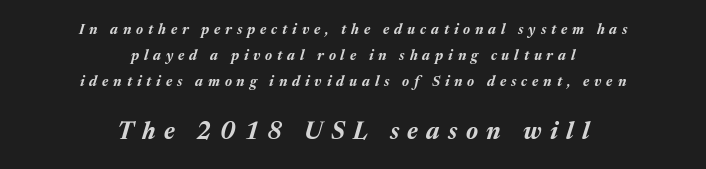
{"italic": "yes", "lean": "right", "slant_degrees": 17, "bold": "yes", "underline": "no", "align": "center", "line_spacing_ratio": 1.87, "letter_spacing": "wide", "letter_spacing_em": 0.35, "larger_block": "second", "size_ratio": 1.71, "glyph_px": 24}
